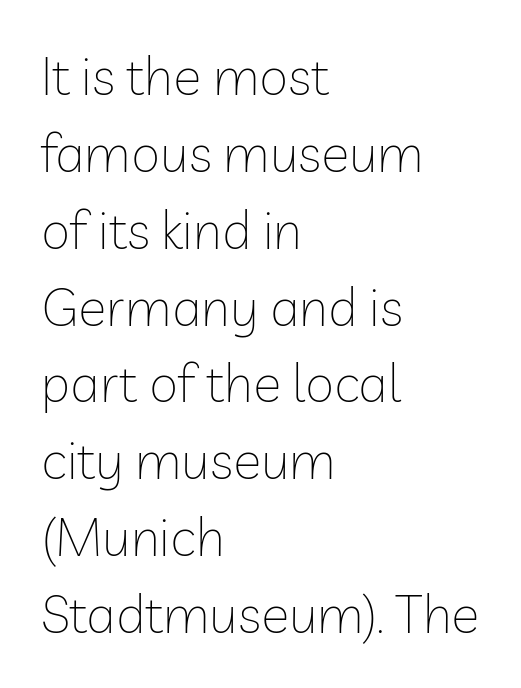
Q: Is the text bold? A: No.
Q: Is the text italic (slanted)? A: No, it is upright.
Q: Is the typeface a serif or a sans-serif typeface? A: Sans-serif.
Q: Is the text underlined? A: No.
Q: How is the paragraph aligned? A: Left-aligned.
Q: Is the spacing between letters normal or unusually wide? A: Normal.
Q: Is the spacing between lines tight, normal or loose? A: Normal.
Q: Width (condensed, normal, or wide)? A: Normal.
Q: Stroke contrast? A: Low.
Q: x-height? A: Medium.
Q: Monospaced? A: No.
